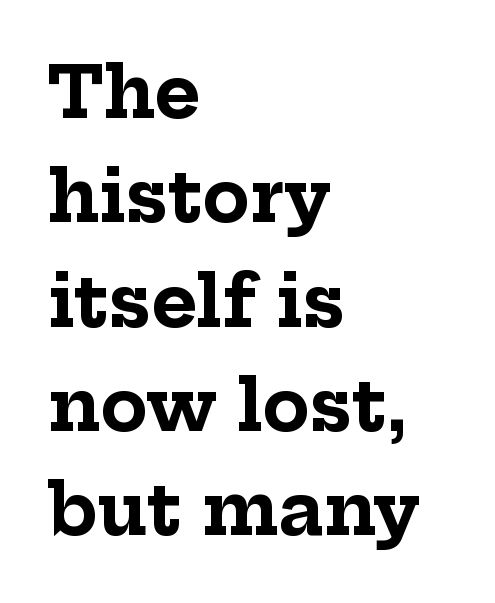
The image shows 70 px bold serif type, upright; set left-aligned, normal line spacing (1.49x), normal letter spacing, not underlined; low stroke contrast and a medium x-height.
